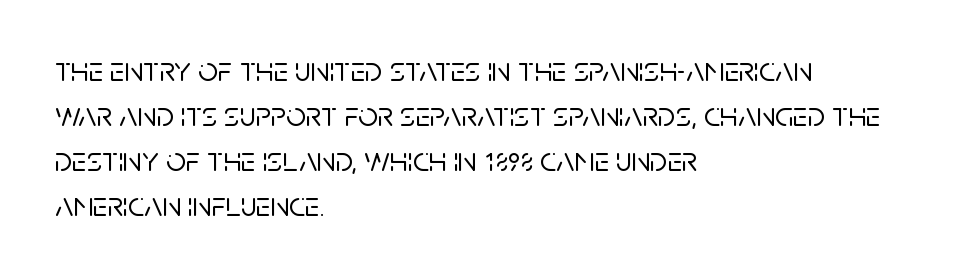
Q: Is the text italic (slanted)? A: No, it is upright.
Q: Is the typeface a serif or a sans-serif typeface? A: Sans-serif.
Q: Is the text underlined? A: No.
Q: How is the paragraph aligned? A: Left-aligned.
Q: Is the spacing between letters normal or unusually wide? A: Normal.
Q: Is the spacing between lines tight, normal or loose? A: Normal.
Q: Width (condensed, normal, or wide)? A: Normal.
Q: Stroke contrast? A: Low.
Q: x-height? A: Large.
Q: Monospaced? A: No.
